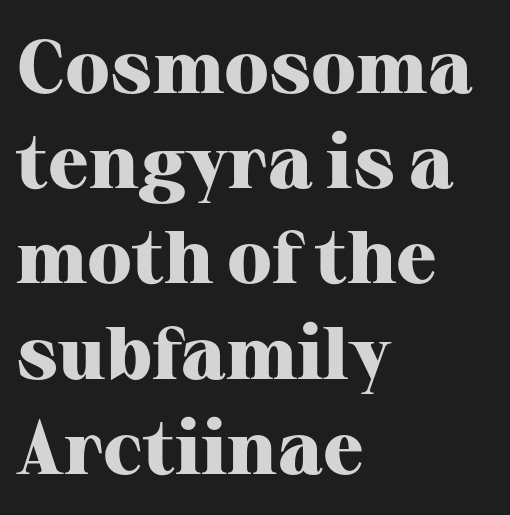
Q: Is the text bold? A: Yes.
Q: Is the text italic (slanted)? A: No, it is upright.
Q: Is the typeface a serif or a sans-serif typeface? A: Serif.
Q: Is the text underlined? A: No.
Q: How is the paragraph aligned? A: Left-aligned.
Q: Is the spacing between letters normal or unusually wide? A: Normal.
Q: Is the spacing between lines tight, normal or loose? A: Normal.
Q: Width (condensed, normal, or wide)? A: Normal.
Q: Stroke contrast? A: High.
Q: x-height? A: Medium.
Q: Monospaced? A: No.
